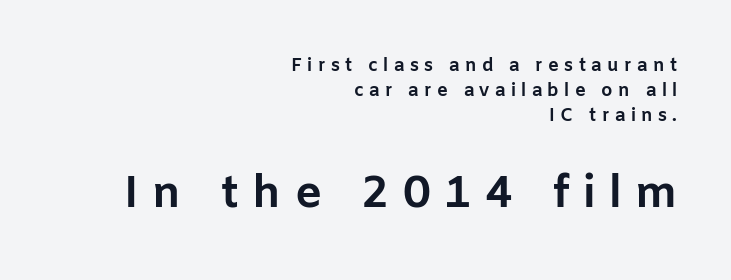
Q: Is the text bold? A: Yes.
Q: Is the text italic (slanted)? A: No, it is upright.
Q: Is the typeface a serif or a sans-serif typeface? A: Sans-serif.
Q: Is the text underlined? A: No.
Q: How is the paragraph aligned? A: Right-aligned.
Q: Is the spacing between letters normal or unusually wide? A: Unusually wide.
Q: Is the spacing between lines tight, normal or loose? A: Normal.
Q: Which block of text is set in a larger size, the first (top) or the second (bottom)? A: The second (bottom) one.
Q: Width (condensed, normal, or wide)? A: Normal.
Q: Stroke contrast? A: Low.
Q: x-height? A: Medium.
Q: Monospaced? A: No.
